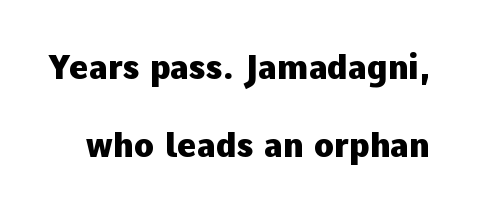
The letters sit at their default tracking, neither squeezed nor spread. Rows of type keep a wide berth in the vertical direction. The rendering uses a bold face; every stroke is thick and dark. You can tell from the bare stems that sans-serif type was used.
